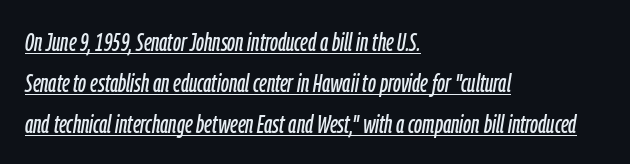
Slanted lettering throughout. Students, note that the glyphs here touch the page at normal intervals. Leftover space on each line is placed entirely after the last word. Underline: present. These lines sit exactly where default settings would place them.
